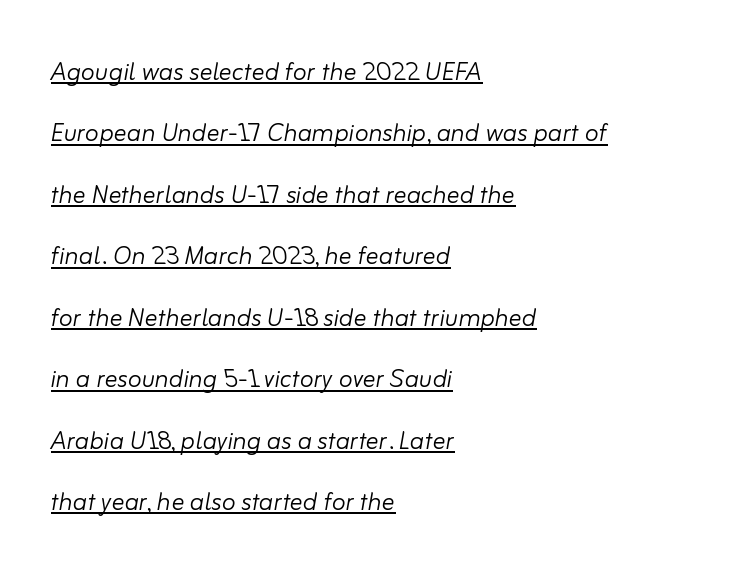
Stems here are at most as thick as an everyday book face. Is this a fixed-width face? No — the glyphs have proportional, varying widths. Characters follow at the spacing the type designer built in. Summary of vertical rhythm: relaxed, with wide interline spacing. The glyphs are accompanied by a horizontal stroke just below them.
